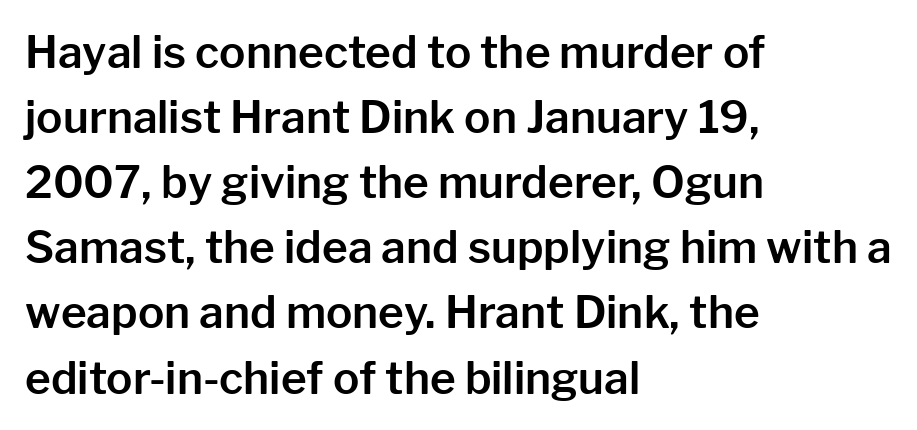
The image shows 44 px sans-serif type, upright; set left-aligned, normal line spacing (1.48x), normal letter spacing, not underlined; low stroke contrast and a medium x-height.
